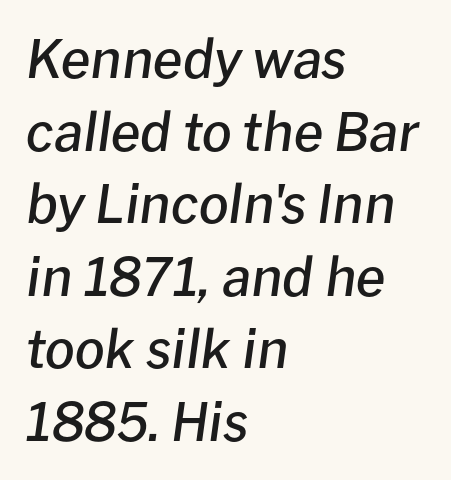
Every character sits at an angle, as italics do. Glyph-to-glyph distance matches everyday printed text. What's the leading like? Ordinary, nothing unusual. The lines in this sample share a left origin and differ only in where they stop. The passage shown is typed in a proportional face where columns would drift. Look at the stroke-to-counter ratio: somewhat heavy, a semibold.
